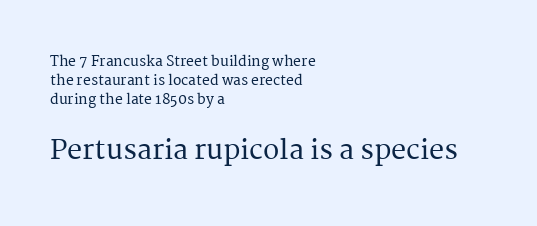
{"italic": "no", "underline": "no", "align": "left", "line_spacing": "normal", "line_spacing_ratio": 1.35, "letter_spacing": "normal", "letter_spacing_em": 0.0, "larger_block": "second", "size_ratio": 1.93, "glyph_px": 27}
